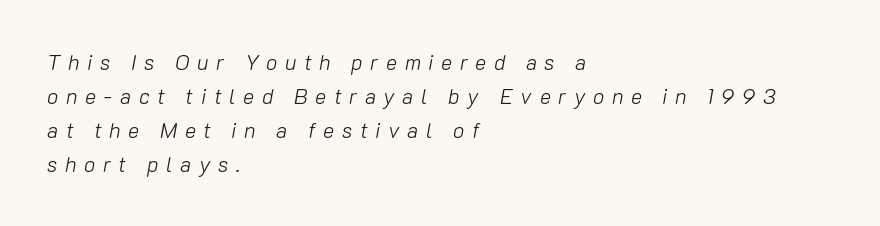
{"italic": "yes", "lean": "right", "slant_degrees": 10, "bold": "no", "underline": "no", "align": "left", "line_spacing": "normal", "line_spacing_ratio": 1.62, "letter_spacing": "wide", "letter_spacing_em": 0.36, "glyph_px": 21}
